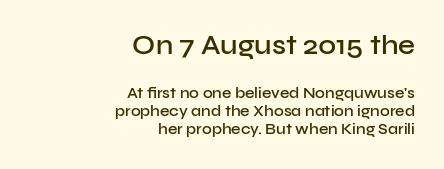
Q: Is the text bold? A: Semi-bold.
Q: Is the text italic (slanted)? A: No, it is upright.
Q: Is the text underlined? A: No.
Q: How is the paragraph aligned? A: Right-aligned.
Q: Is the spacing between letters normal or unusually wide? A: Normal.
Q: Which block of text is set in a larger size, the first (top) or the second (bottom)? A: The first (top) one.
